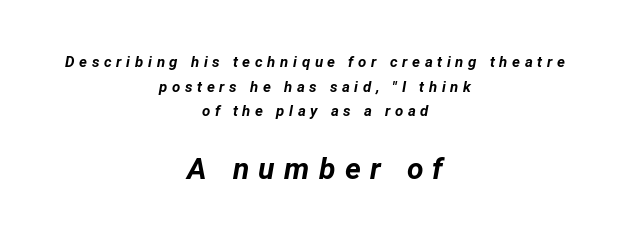
Q: Is the text bold? A: Yes.
Q: Is the text italic (slanted)? A: Yes, it leans right by about 12 degrees.
Q: Is the text underlined? A: No.
Q: How is the paragraph aligned? A: Centered.
Q: Is the spacing between letters normal or unusually wide? A: Unusually wide.
Q: Is the spacing between lines tight, normal or loose? A: Normal.
Q: Which block of text is set in a larger size, the first (top) or the second (bottom)? A: The second (bottom) one.
Q: Width (condensed, normal, or wide)? A: Normal.
Q: Stroke contrast? A: Low.
Q: x-height? A: Medium.
Q: Monospaced? A: No.
